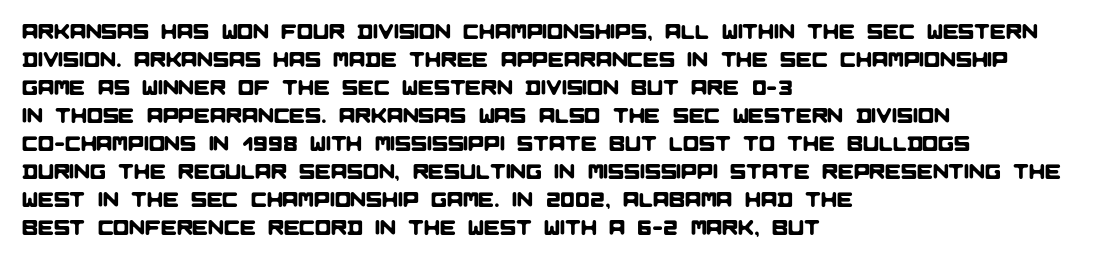
The rag falls on the right side of this text block. The baseline area is clear. Vertically, the passage feels balanced, rows spaced as you'd expect. Short note: letters normally spaced.
